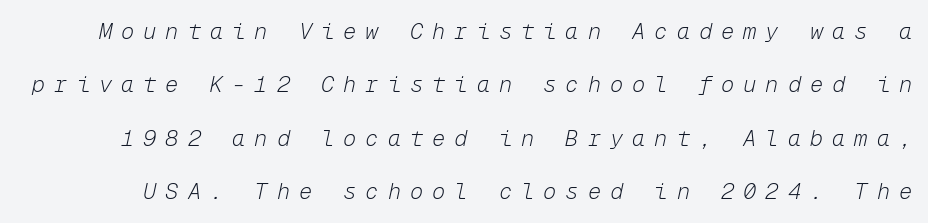
The image shows 22 px text type, italic (leaning right); set loose line spacing (2.43x), unusually wide letter spacing (+0.41 em), not underlined.
